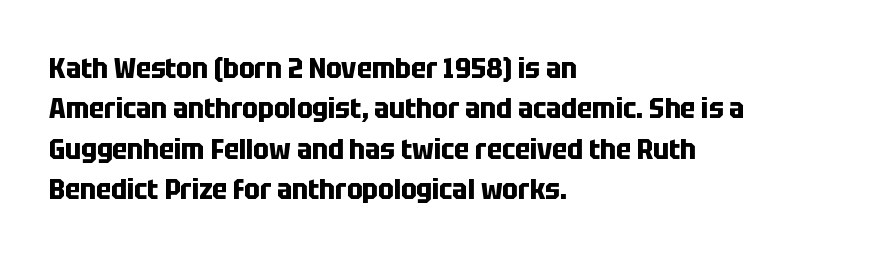
Q: Is the text bold? A: Yes.
Q: Is the text italic (slanted)? A: No, it is upright.
Q: Is the typeface a serif or a sans-serif typeface? A: Sans-serif.
Q: Is the text underlined? A: No.
Q: How is the paragraph aligned? A: Left-aligned.
Q: Is the spacing between letters normal or unusually wide? A: Normal.
Q: Is the spacing between lines tight, normal or loose? A: Normal.
Q: Width (condensed, normal, or wide)? A: Condensed.
Q: Stroke contrast? A: Low.
Q: x-height? A: Large.
Q: Monospaced? A: No.
